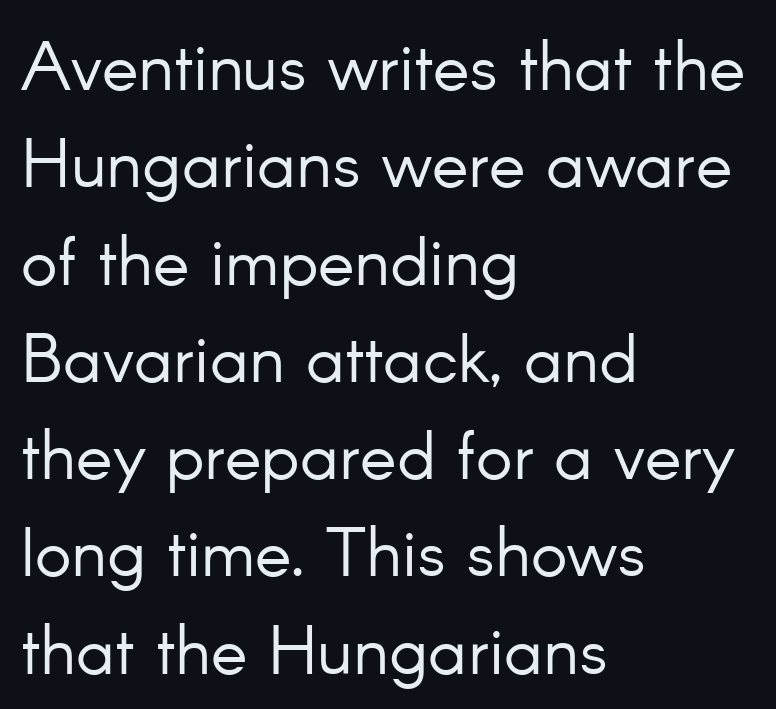
Q: Is the text bold? A: No.
Q: Is the text italic (slanted)? A: No, it is upright.
Q: Is the typeface a serif or a sans-serif typeface? A: Sans-serif.
Q: Is the text underlined? A: No.
Q: How is the paragraph aligned? A: Left-aligned.
Q: Is the spacing between letters normal or unusually wide? A: Normal.
Q: Is the spacing between lines tight, normal or loose? A: Normal.
Q: Width (condensed, normal, or wide)? A: Normal.
Q: Stroke contrast? A: Low.
Q: x-height? A: Small.
Q: Monospaced? A: No.
